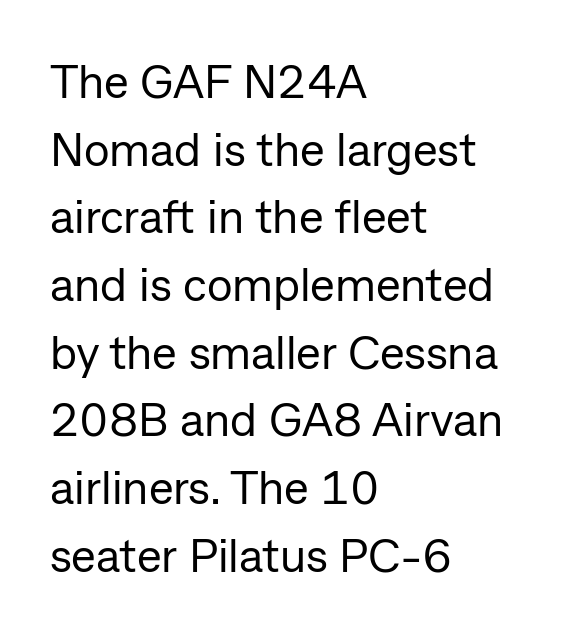
Counters stay open thanks to moderate or lighter strokes. Where is the straight margin? On the left. Descenders are the only things crossing below the line. The passage shown is typeset with a sans-serif family. A typesetter would call this zero additional tracking.
